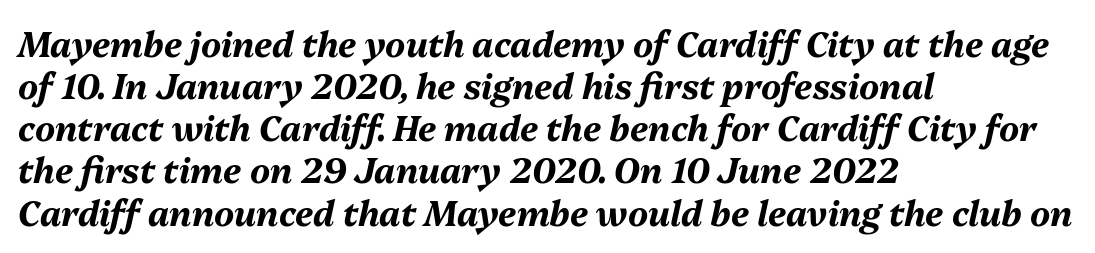
Q: Is the text bold? A: Yes.
Q: Is the text italic (slanted)? A: Yes, it leans right by about 13 degrees.
Q: Is the text underlined? A: No.
Q: How is the paragraph aligned? A: Left-aligned.
Q: Is the spacing between letters normal or unusually wide? A: Normal.
Q: Width (condensed, normal, or wide)? A: Normal.
Q: Stroke contrast? A: Medium.
Q: x-height? A: Medium.
Q: Monospaced? A: No.
